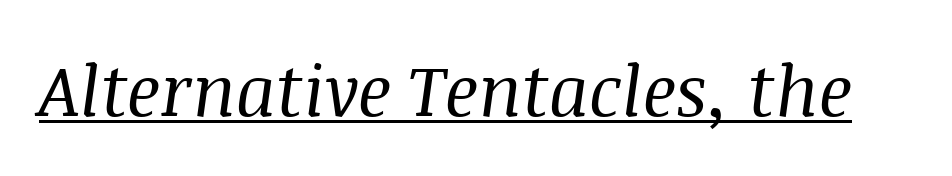
{"serif": "yes", "italic": "yes", "lean": "right", "slant_degrees": 8, "bold": "no", "weight": "regular", "width": "normal", "stroke_contrast": "medium", "x_height": "large", "monospaced": "no", "underline": "yes", "letter_spacing": "normal", "letter_spacing_em": 0.0, "glyph_px": 71}
